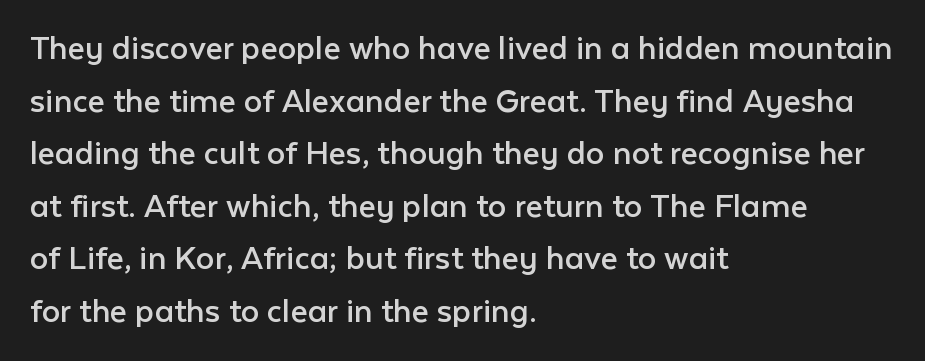
Is there much room between lines? A standard amount, neither cramped nor airy. The paragraph shown leans on its left margin. Spacing between characters is what you'd get straight out of the box. A typesetter would mark this as roman, not italic. The weight tops out at a normal text grade.
